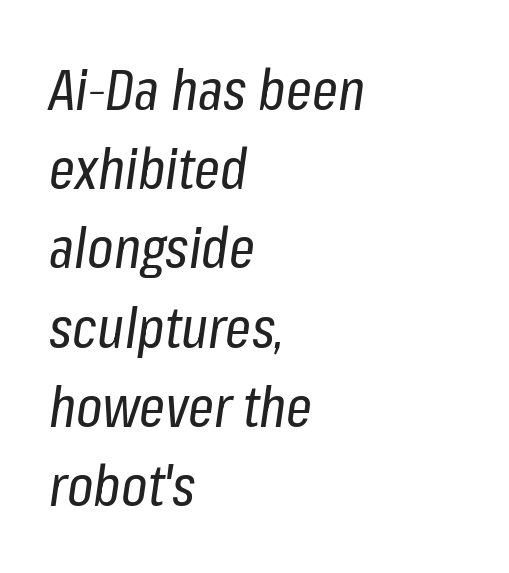
Do the characters align in a grid? No, the font is proportional. The baseline area is clear. Each line starts at the same left margin while the right side varies. Stroke thickness stays within the range of a standard reading face or lighter. This rendering leaves character spacing at its baseline value.
